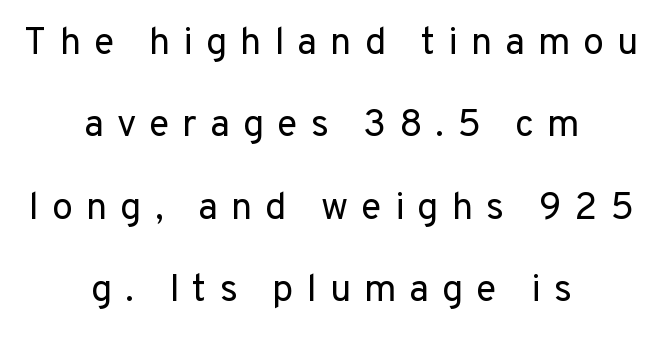
{"serif": "no", "italic": "no", "bold": "no", "weight": "regular", "width": "normal", "stroke_contrast": "low", "x_height": "medium", "monospaced": "no", "underline": "no", "align": "center", "line_spacing": "loose", "line_spacing_ratio": 2.17, "letter_spacing": "wide", "letter_spacing_em": 0.34, "glyph_px": 38}
